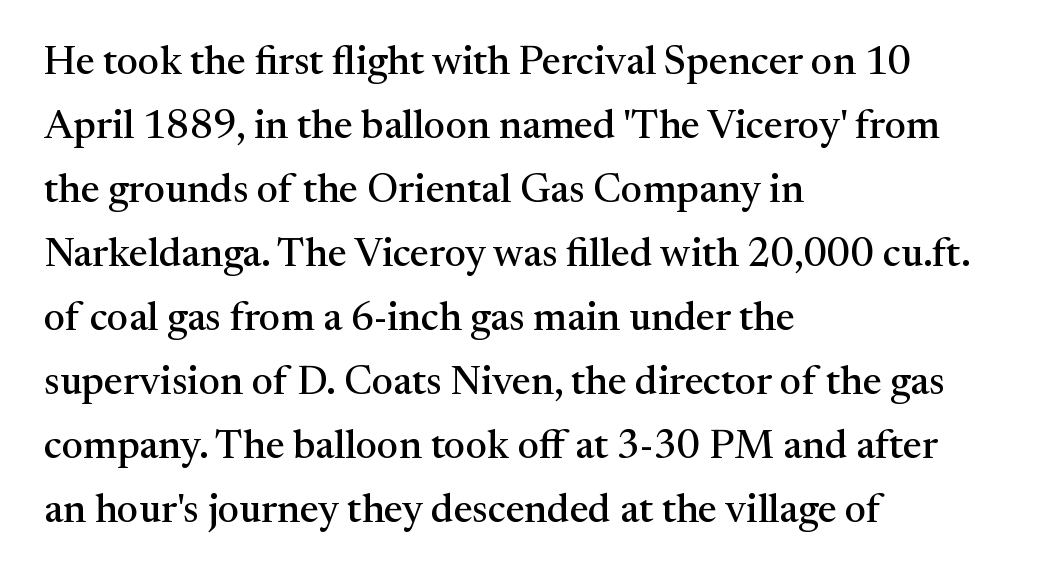
Each line starts at the same left margin while the right side varies. The letters sit at their default tracking, neither squeezed nor spread. Do the characters align in a grid? No, the font is proportional. Normally led — the rows are evenly, conventionally spaced. Nope, not italic — everything's standing straight. Is this a sans? No — the strokes have serifs.
